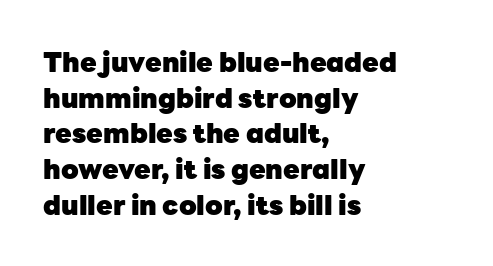
{"italic": "no", "bold": "yes", "underline": "no", "align": "left", "line_spacing": "normal", "line_spacing_ratio": 1.32, "letter_spacing": "normal", "letter_spacing_em": 0.0, "glyph_px": 27}
